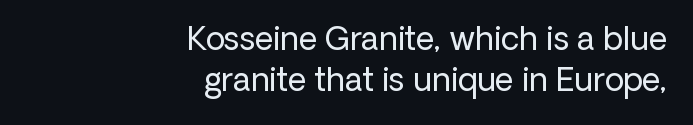
The typeface has the unassuming heft of standard copy or less. This sample keeps an unexceptional amount of space between lines. Notice how the passage keeps a crisp vertical edge on the right only. This rendering features lettering with no underline.
